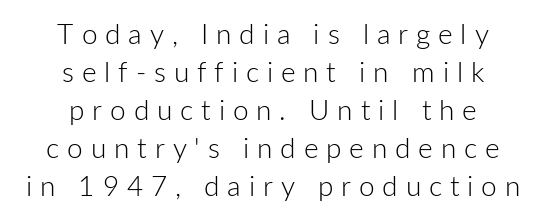
Leftover space on each line is divided equally before and after the words. Varying glyph widths throughout — classic text-font behaviour. Posture: straight, roman, zero tilt. The rendering inserts visible extra space after every character. No word sits above an underline. You can tell from the bare stems that sans-serif type was used.
